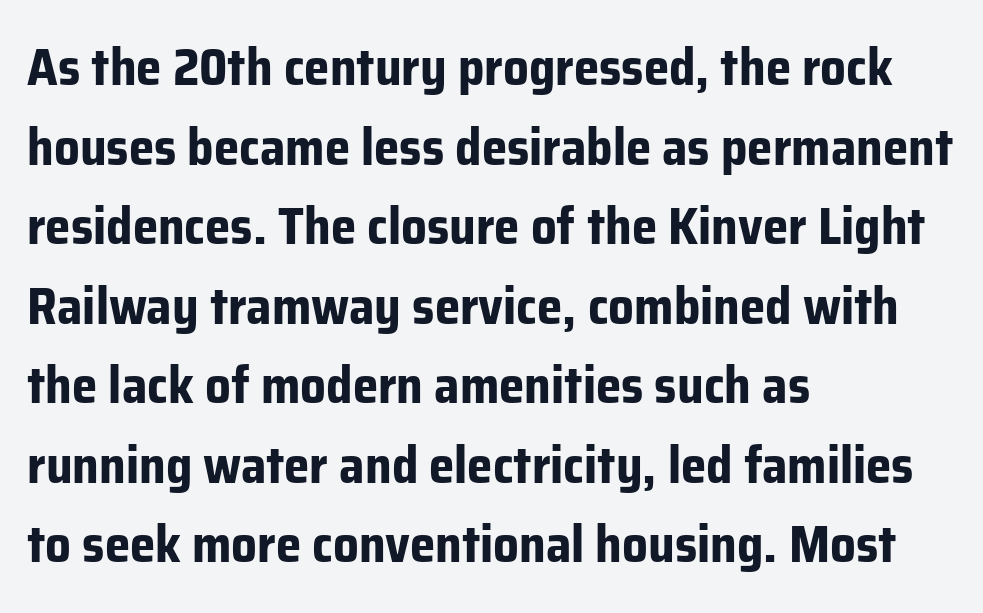
{"serif": "no", "italic": "no", "bold": "yes", "weight": "bold", "width": "normal", "stroke_contrast": "low", "x_height": "medium", "monospaced": "no", "underline": "no", "align": "left", "line_spacing": "normal", "line_spacing_ratio": 1.56, "letter_spacing": "normal", "letter_spacing_em": 0.0, "glyph_px": 51}
